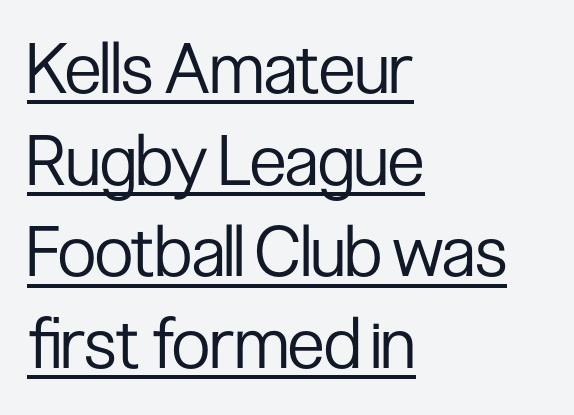
Q: Is the text bold? A: No.
Q: Is the text italic (slanted)? A: No, it is upright.
Q: Is the typeface a serif or a sans-serif typeface? A: Sans-serif.
Q: Is the text underlined? A: Yes.
Q: How is the paragraph aligned? A: Left-aligned.
Q: Is the spacing between letters normal or unusually wide? A: Normal.
Q: Is the spacing between lines tight, normal or loose? A: Normal.
Q: Width (condensed, normal, or wide)? A: Condensed.
Q: Stroke contrast? A: Low.
Q: x-height? A: Medium.
Q: Monospaced? A: No.
